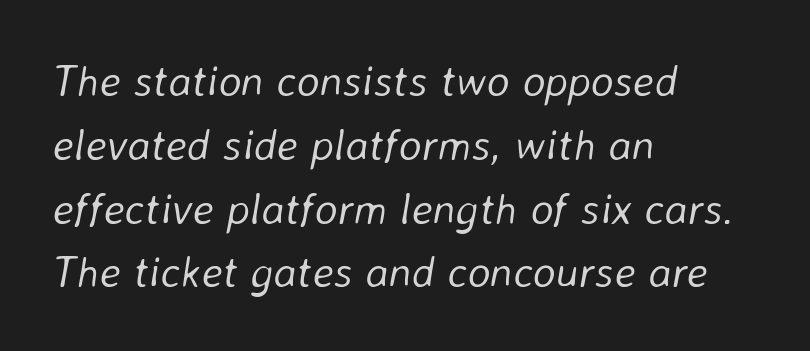
The image shows 44 px light type, italic (leaning right); set left-aligned, normal line spacing (1.45x), normal letter spacing, not underlined; low stroke contrast and a medium x-height.
